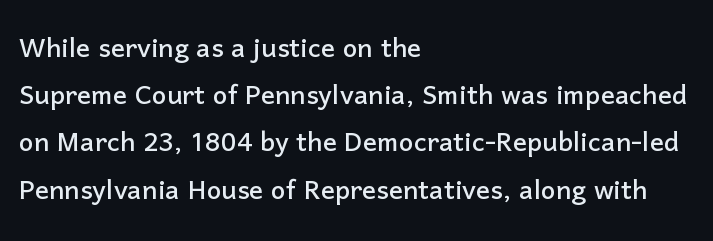
Italic? Not at all — the glyphs are vertical. Line beginnings align vertically; line endings do not. The face used here is a sans, in the tradition of grotesques and geometrics. These lines are rendered in a variable-pitch font.
